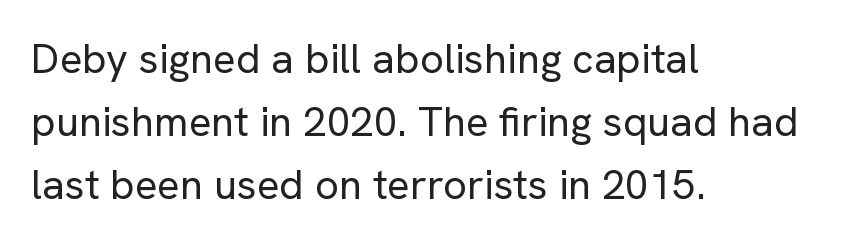
Q: Is the text bold? A: No.
Q: Is the text italic (slanted)? A: No, it is upright.
Q: Is the typeface a serif or a sans-serif typeface? A: Sans-serif.
Q: Is the text underlined? A: No.
Q: How is the paragraph aligned? A: Left-aligned.
Q: Is the spacing between letters normal or unusually wide? A: Normal.
Q: Is the spacing between lines tight, normal or loose? A: Normal.
Q: Width (condensed, normal, or wide)? A: Normal.
Q: Stroke contrast? A: Low.
Q: x-height? A: Medium.
Q: Monospaced? A: No.
